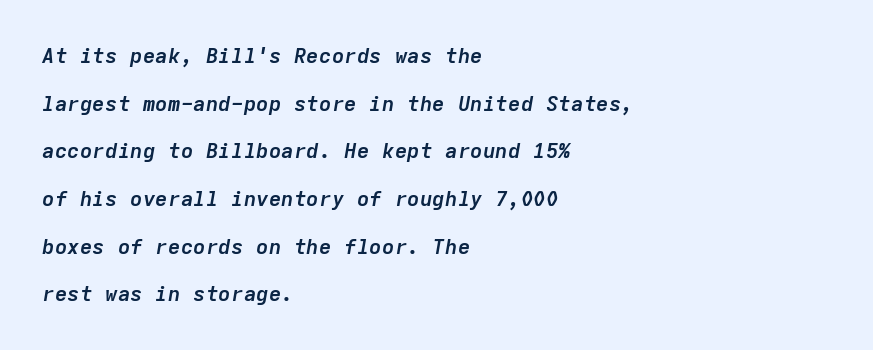
Slant detected: the letters are inclined. What's the leading like? Stretched, with rows far apart. Each word holds together tightly as a unit, with standard inter-letter gaps. Anything drawn beneath the words? Only blank space.
